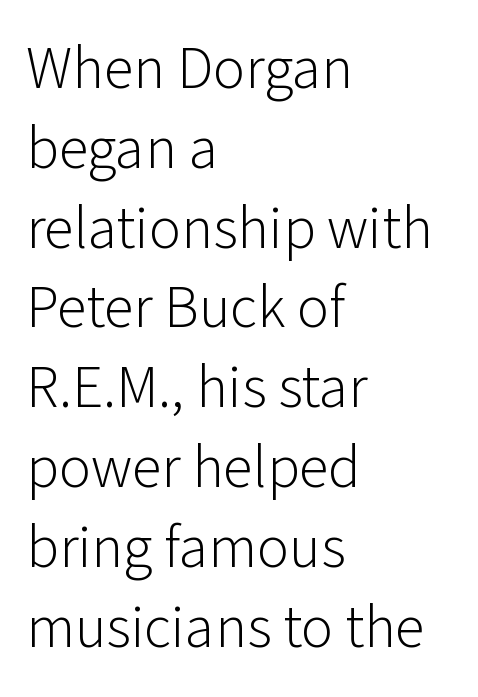
A typesetter would call this leading conventional body-copy spacing. What stands out about the letter spacing? Nothing — it is the standard amount. I'd call this a sans setting — the letters go barefoot. This sample has the flowing, uneven cadence of proportional lettering. These glyphs show unthickened strokes, regular width or finer. Which margin do the lines hug? The left one — the right edge is uneven.
